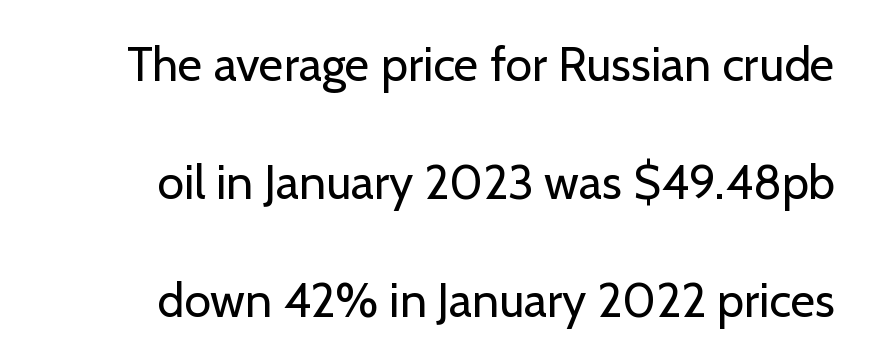
The image shows 48 px regular-weight sans-serif type, upright; set right-aligned, loose line spacing (2.46x), normal letter spacing, not underlined; low stroke contrast and a medium x-height.
